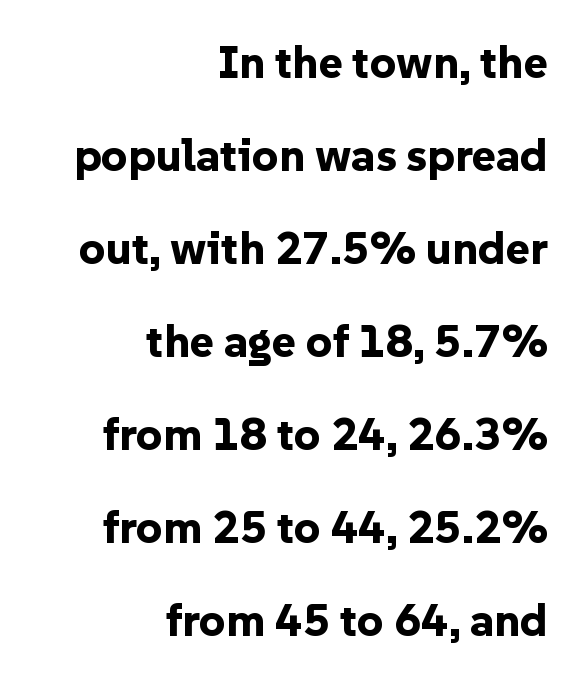
{"serif": "no", "italic": "no", "bold": "yes", "weight": "bold", "width": "normal", "stroke_contrast": "low", "x_height": "medium", "monospaced": "no", "underline": "no", "align": "right", "line_spacing": "loose", "line_spacing_ratio": 2.02, "letter_spacing": "normal", "letter_spacing_em": 0.0, "glyph_px": 46}
